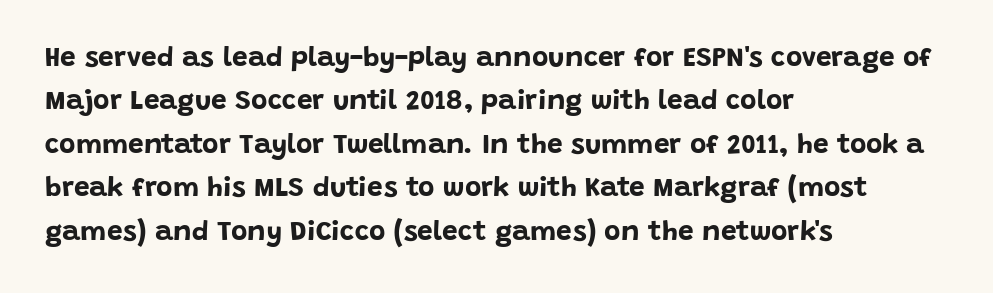
{"serif": "no", "italic": "no", "bold": "yes", "weight": "bold", "width": "normal", "stroke_contrast": "low", "x_height": "large", "monospaced": "no", "underline": "no", "align": "left", "line_spacing": "normal", "line_spacing_ratio": 1.55, "letter_spacing": "normal", "letter_spacing_em": 0.0, "glyph_px": 28}
